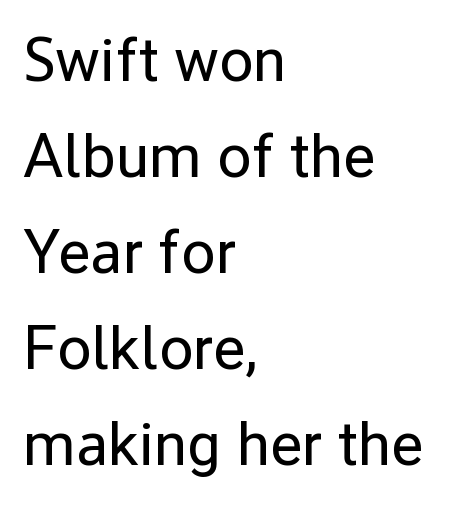
Varying glyph widths throughout — classic text-font behaviour. In terms of letterspacing, this is plain default setting. Every character sits straight up, as roman type does. Stroke terminals: plain, sans-serif. Casual observation: everything's shoved over to the left. Letters rest on an invisible, unmarked baseline.
